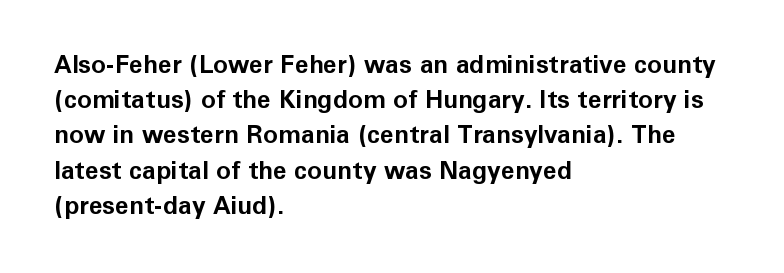
Here the glyphs are tracked normally, forming tight word shapes. Posture: upright roman. Plain, unruled lines of type. Leading matches the norm, producing a regular column.
